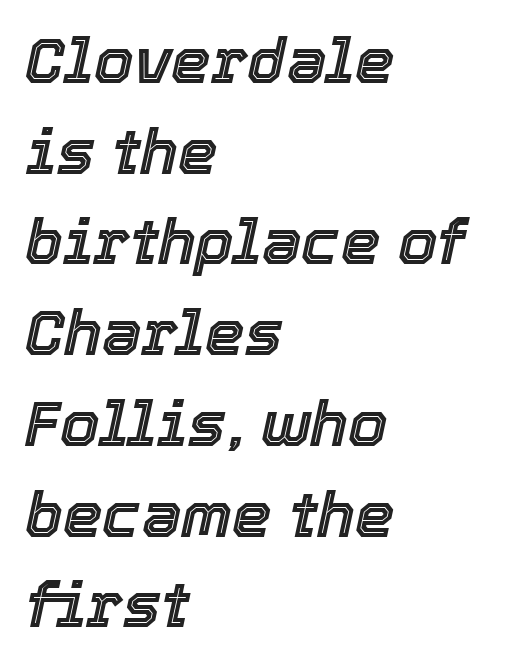
The image shows 63 px text type, italic (leaning right); set left-aligned, normal line spacing (1.44x), normal letter spacing, not underlined; a medium x-height.
